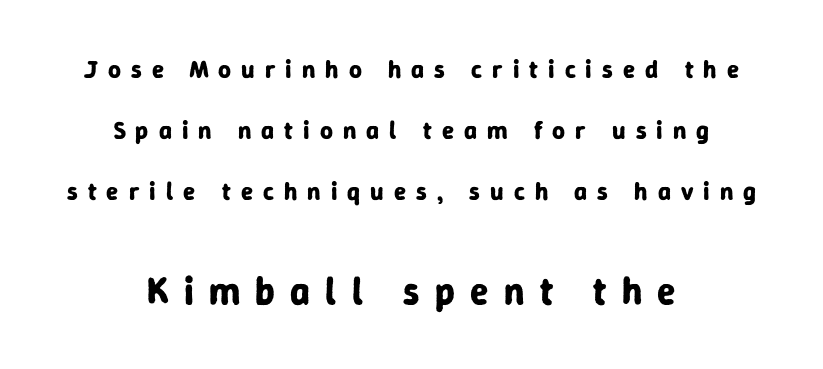
{"serif": "no", "italic": "no", "bold": "yes", "weight": "bold", "width": "normal", "stroke_contrast": "low", "x_height": "medium", "monospaced": "no", "underline": "no", "align": "center", "line_spacing": "loose", "line_spacing_ratio": 2.44, "letter_spacing": "wide", "letter_spacing_em": 0.4, "larger_block": "second", "size_ratio": 1.52, "glyph_px": 38}
